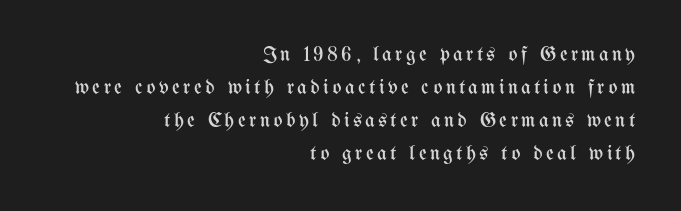
Notice how the passage keeps a crisp vertical edge on the right only. The font sits on the lighter half of the weight spectrum, regular included. A typesetter would mark this as roman, not italic. Beneath every word, the page is bare. Line spacing here is normal.
